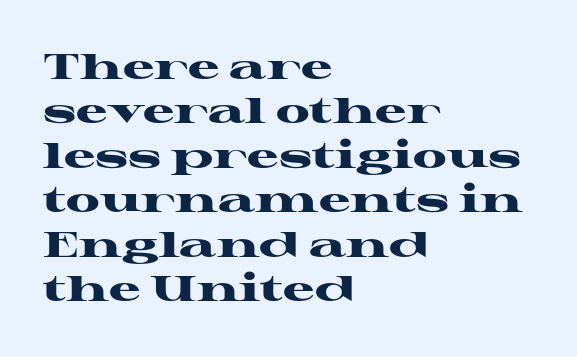
Q: Is the text bold? A: Yes.
Q: Is the text italic (slanted)? A: No, it is upright.
Q: Is the typeface a serif or a sans-serif typeface? A: Serif.
Q: Is the text underlined? A: No.
Q: How is the paragraph aligned? A: Left-aligned.
Q: Is the spacing between letters normal or unusually wide? A: Normal.
Q: Is the spacing between lines tight, normal or loose? A: Normal.
Q: Width (condensed, normal, or wide)? A: Wide.
Q: Stroke contrast? A: High.
Q: x-height? A: Medium.
Q: Monospaced? A: No.
